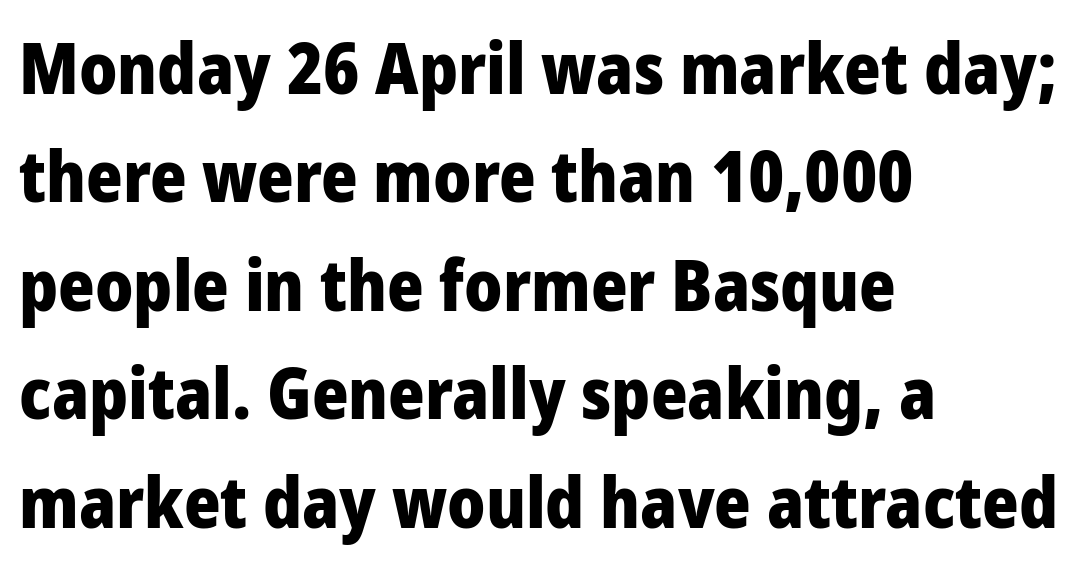
If you drew a line through each stem, it would be perfectly vertical. Leading: standard. The rendering anchors every line to the left-hand side. The strokes are fattened all the way to bold. The foot of each line stays bare and open.
